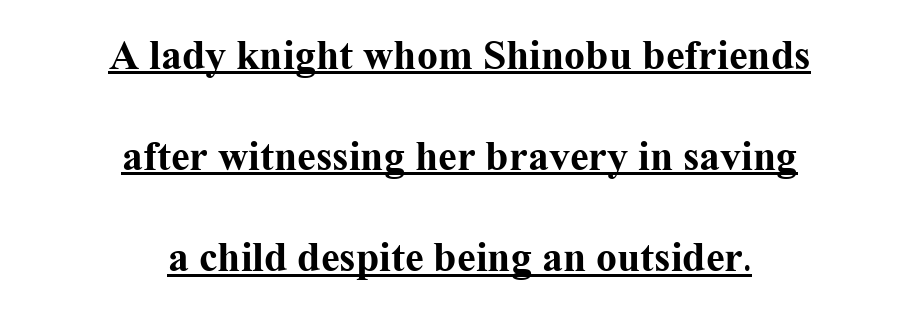
Posture: straight, roman, zero tilt. Emphasis is given by a line drawn under the lettering. One-word summary of the alignment: center. Leading: increased. As a designer I'd log this as weight 700, bold. The glyphs in this specimen are seriffed.
